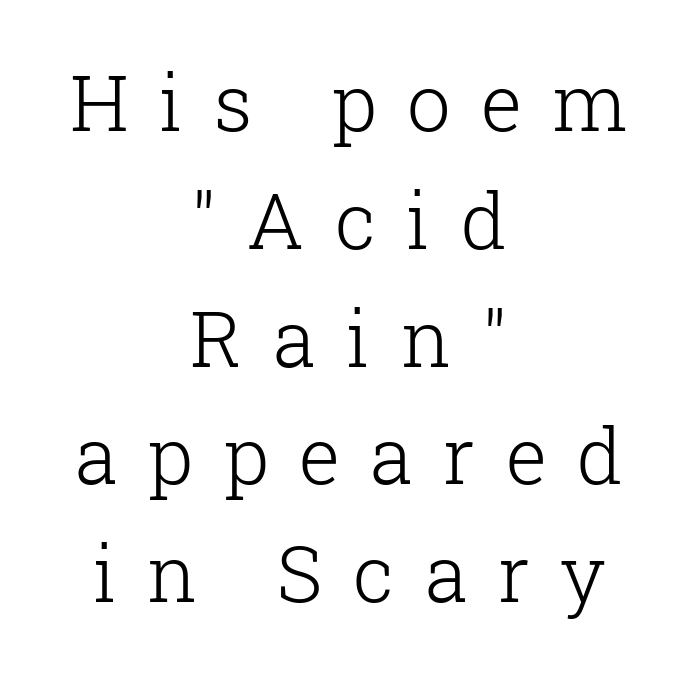
Here the designer chose a conventional face with non-uniform glyph widths. Regular leading. The characters are drawn with everyday or finer stroke widths. Look at the bottom of the vertical strokes: they flare into serifs here.
